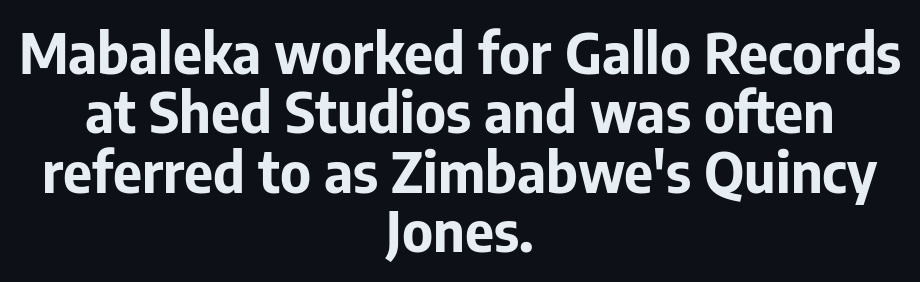
Does extra space separate the letters? No, they use regular spacing. Note the varied advance widths — an 'i' is clearly narrower than an 'm'. Heavy-handed strokes throughout: this text is bold. To sum up the face: it is a sans, with no serifs. If you drew a line through each stem, it would be perfectly vertical.
